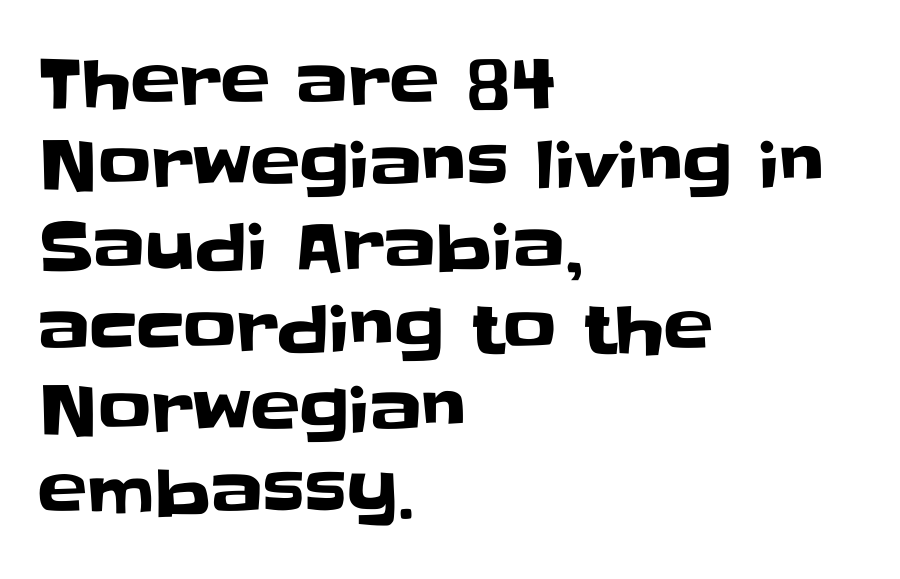
You could call the tracking neutral — neither tight nor loose. Left-aligned paragraph, ragged on the right. Underlining? Definitely not there. The passage shown is typed in a proportional face where columns would drift. Classification — sans serif. A roman cut, with each character standing at attention.
